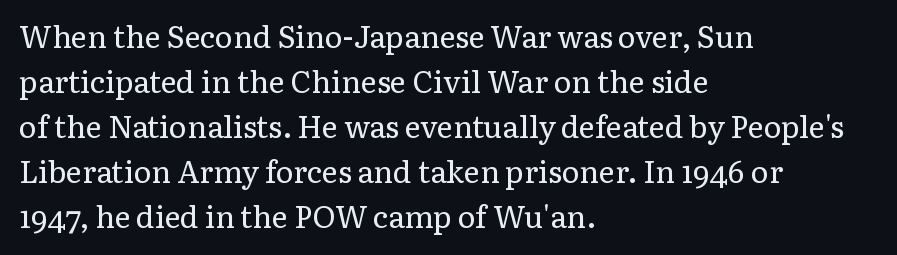
Q: Is the text bold? A: No.
Q: Is the text italic (slanted)? A: No, it is upright.
Q: Is the typeface a serif or a sans-serif typeface? A: Serif.
Q: Is the text underlined? A: No.
Q: How is the paragraph aligned? A: Left-aligned.
Q: Is the spacing between letters normal or unusually wide? A: Normal.
Q: Is the spacing between lines tight, normal or loose? A: Normal.
Q: Width (condensed, normal, or wide)? A: Normal.
Q: Stroke contrast? A: Low.
Q: x-height? A: Medium.
Q: Monospaced? A: No.
